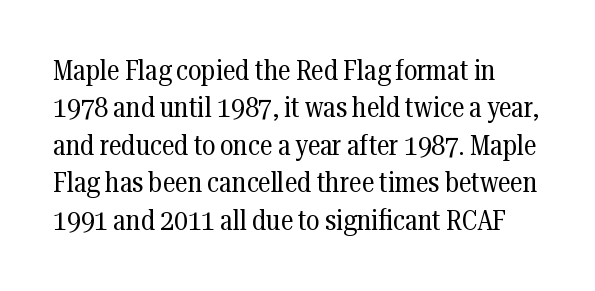
The image shows 29 px regular-weight, condensed serif type, upright; set normal line spacing (1.29x), normal letter spacing, not underlined; medium stroke contrast and a medium x-height.
